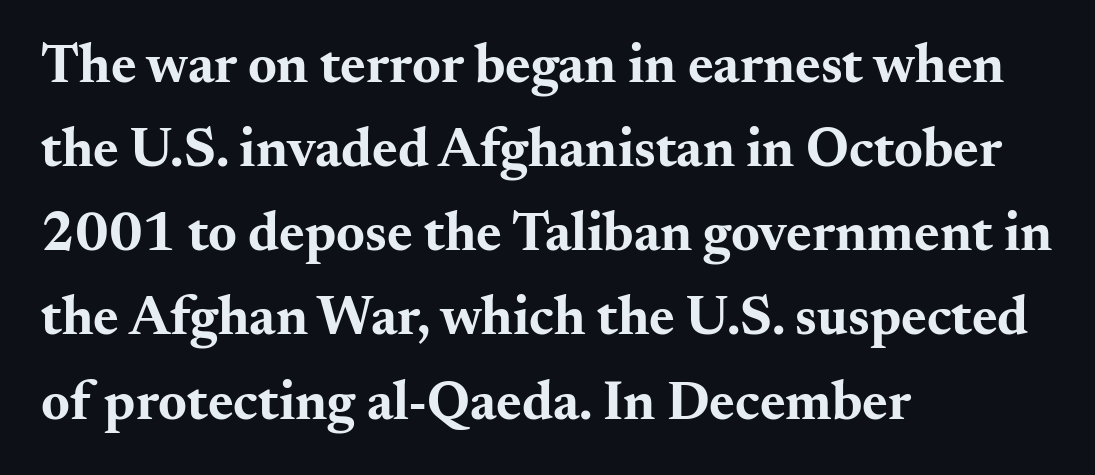
The image shows 55 px bold, wide serif type, upright; set left-aligned, normal line spacing (1.53x), normal letter spacing, not underlined; medium stroke contrast and a small x-height.
